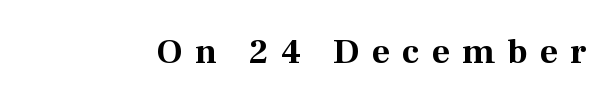
Q: Is the text bold? A: Yes.
Q: Is the text italic (slanted)? A: No, it is upright.
Q: Is the typeface a serif or a sans-serif typeface? A: Serif.
Q: Is the text underlined? A: No.
Q: Is the spacing between letters normal or unusually wide? A: Unusually wide.
Q: Width (condensed, normal, or wide)? A: Normal.
Q: Stroke contrast? A: Medium.
Q: x-height? A: Medium.
Q: Monospaced? A: No.
